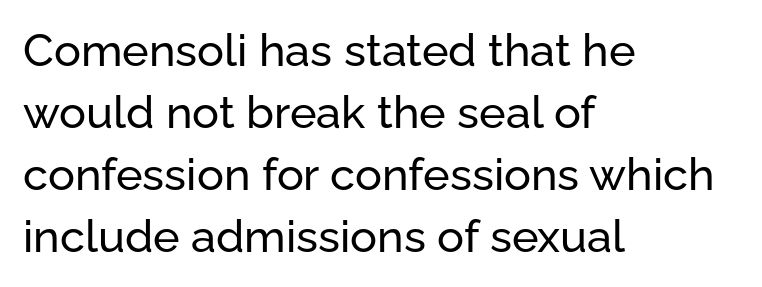
The image shows 45 px sans-serif type, upright; set left-aligned, normal line spacing (1.38x), normal letter spacing, not underlined; low stroke contrast and a medium x-height.
